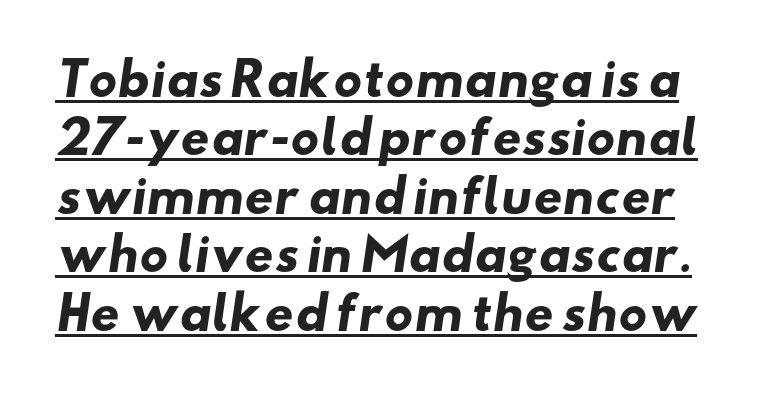
{"serif": "no", "bold": "yes", "weight": "heavy", "width": "wide", "stroke_contrast": "low", "x_height": "small", "monospaced": "no", "underline": "yes", "line_spacing": "normal", "line_spacing_ratio": 1.3, "letter_spacing": "normal", "letter_spacing_em": 0.0, "glyph_px": 45}
